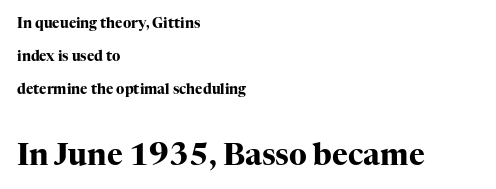
The image shows 30 px heavy serif type, upright; set left-aligned, loose line spacing (2.37x), normal letter spacing, not underlined; the second (bottom) block is 2.14x larger; high stroke contrast and a medium x-height.
